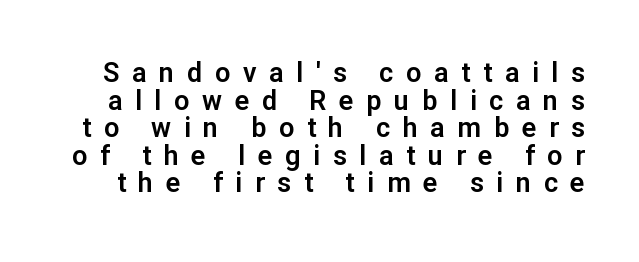
The image shows 27 px text type, upright; set tight line spacing (1.02x), unusually wide letter spacing (+0.47 em), not underlined.
